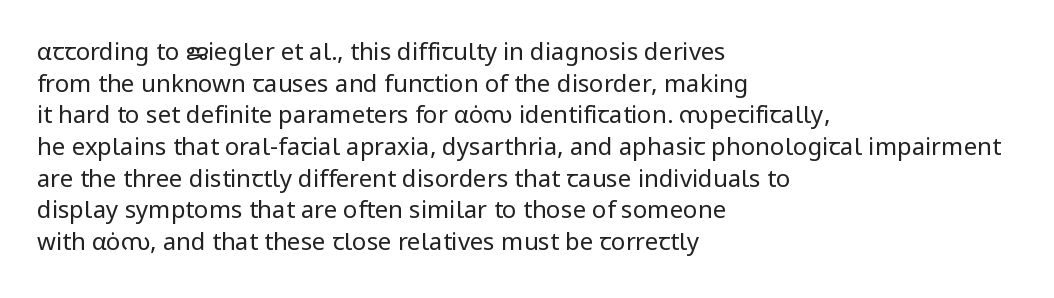
The image shows 24 px text type, upright; set left-aligned, normal line spacing (1.32x), normal letter spacing, not underlined.
